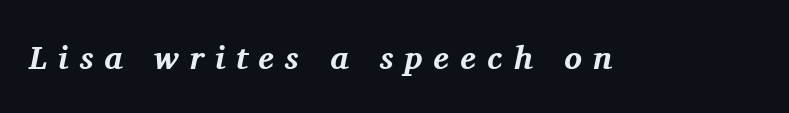
{"serif": "yes", "italic": "yes", "lean": "right", "slant_degrees": 11, "bold": "yes", "weight": "bold", "width": "normal", "stroke_contrast": "medium", "x_height": "medium", "monospaced": "no", "underline": "no", "letter_spacing": "wide", "letter_spacing_em": 0.33, "glyph_px": 33}
